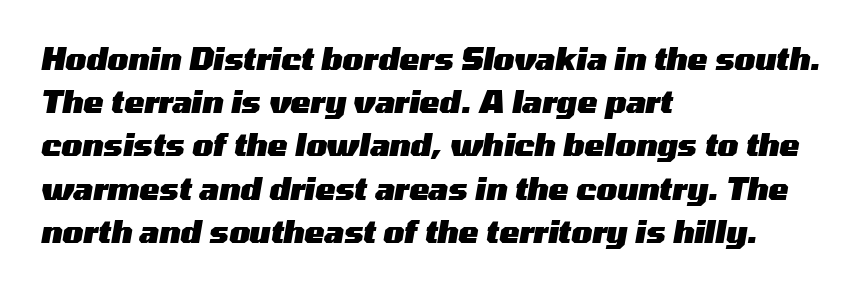
The image shows 30 px heavy, wide type, italic (leaning right); set left-aligned, normal line spacing (1.44x), normal letter spacing, not underlined; medium stroke contrast and a medium x-height.
